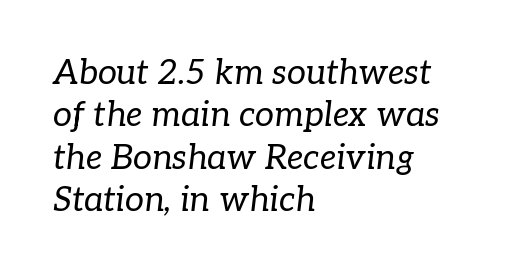
Q: Is the text bold? A: No.
Q: Is the text italic (slanted)? A: Yes, it leans right by about 7 degrees.
Q: Is the typeface a serif or a sans-serif typeface? A: Serif.
Q: Is the text underlined? A: No.
Q: How is the paragraph aligned? A: Left-aligned.
Q: Is the spacing between letters normal or unusually wide? A: Normal.
Q: Is the spacing between lines tight, normal or loose? A: Normal.
Q: Width (condensed, normal, or wide)? A: Normal.
Q: Stroke contrast? A: Low.
Q: x-height? A: Medium.
Q: Monospaced? A: No.
